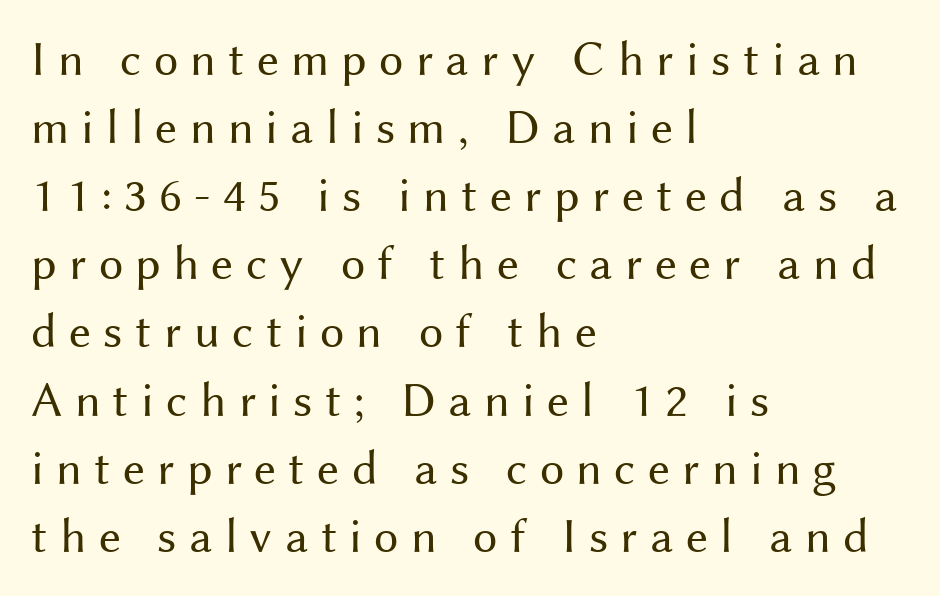
Layout note: lines flush left. Plain, unruled lines of type. The face looks like a standard text weight, possibly lighter. The letters advance in unequal steps, a hallmark of proportional type.
